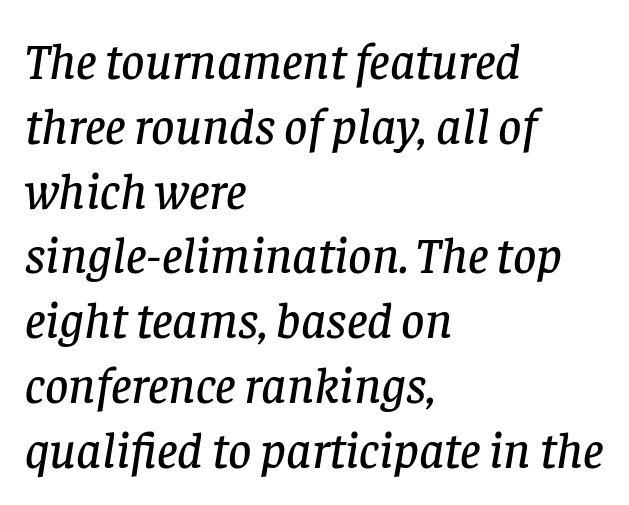
The image shows 51 px serif type, italic (leaning right); set left-aligned, normal line spacing (1.27x), normal letter spacing, not underlined; low stroke contrast and a large x-height.
